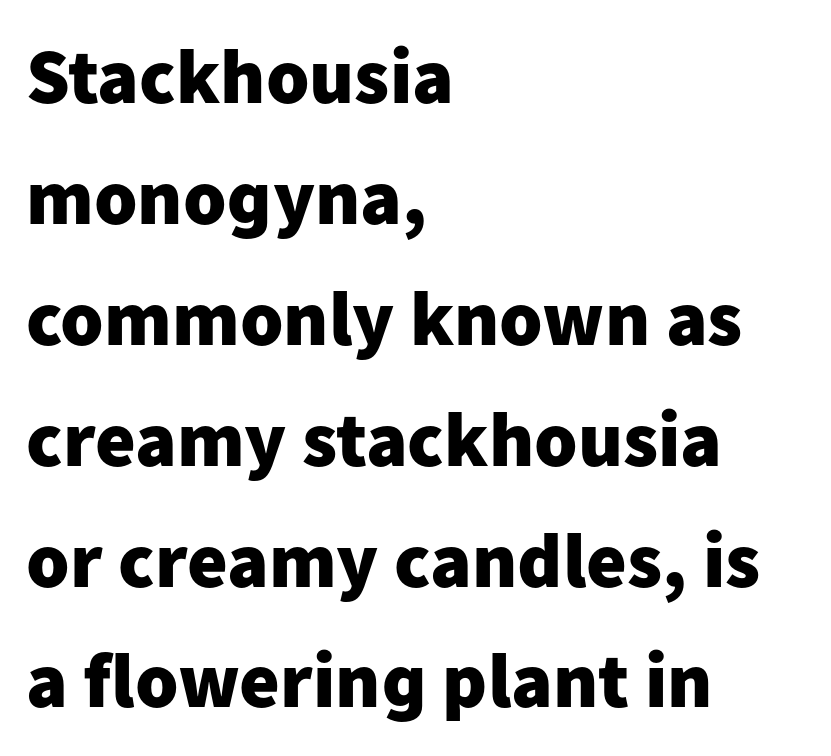
The image shows 78 px heavy sans-serif type, upright; set left-aligned, normal line spacing (1.55x), normal letter spacing, not underlined; low stroke contrast and a medium x-height.
